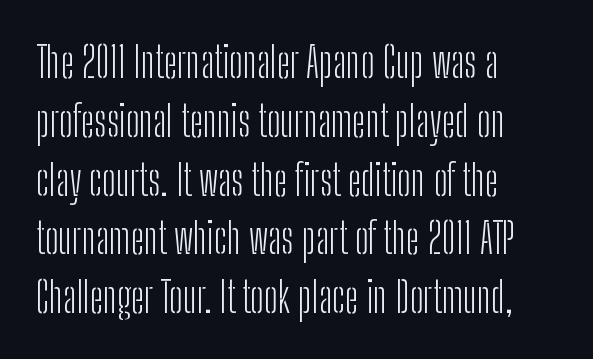
Q: Is the text bold? A: No.
Q: Is the text italic (slanted)? A: No, it is upright.
Q: Is the typeface a serif or a sans-serif typeface? A: Sans-serif.
Q: Is the text underlined? A: No.
Q: How is the paragraph aligned? A: Left-aligned.
Q: Is the spacing between letters normal or unusually wide? A: Normal.
Q: Is the spacing between lines tight, normal or loose? A: Normal.
Q: Width (condensed, normal, or wide)? A: Condensed.
Q: Stroke contrast? A: Low.
Q: x-height? A: Medium.
Q: Monospaced? A: No.
